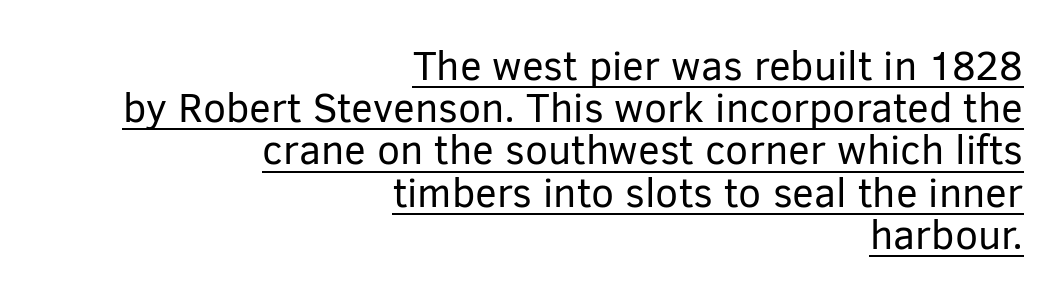
Is this a fixed-width face? No — the glyphs have proportional, varying widths. Every row of glyphs terminates at an identical x-position on the right. Inter-character spacing is left at the font's built-in metrics. The font's upright variant was chosen for this text. Leading is clearly below the norm, producing a dense column.
